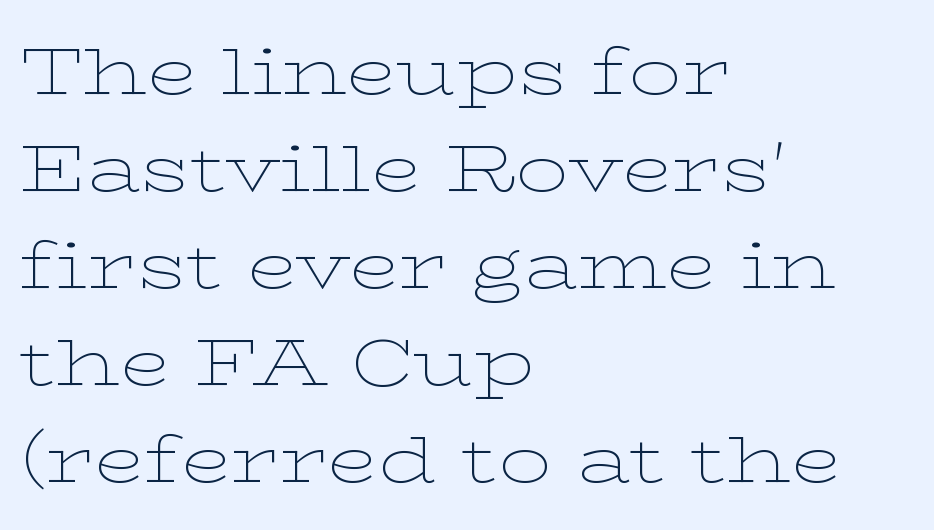
Inter-character spacing is left at the font's built-in metrics. Vertically, the passage feels balanced, rows spaced as you'd expect. This rendering uses left alignment, leaving the right contour irregular. The letters advance in unequal steps, a hallmark of proportional type. Heft: none added — not bold. Characters remain perfectly vertical along every line.
